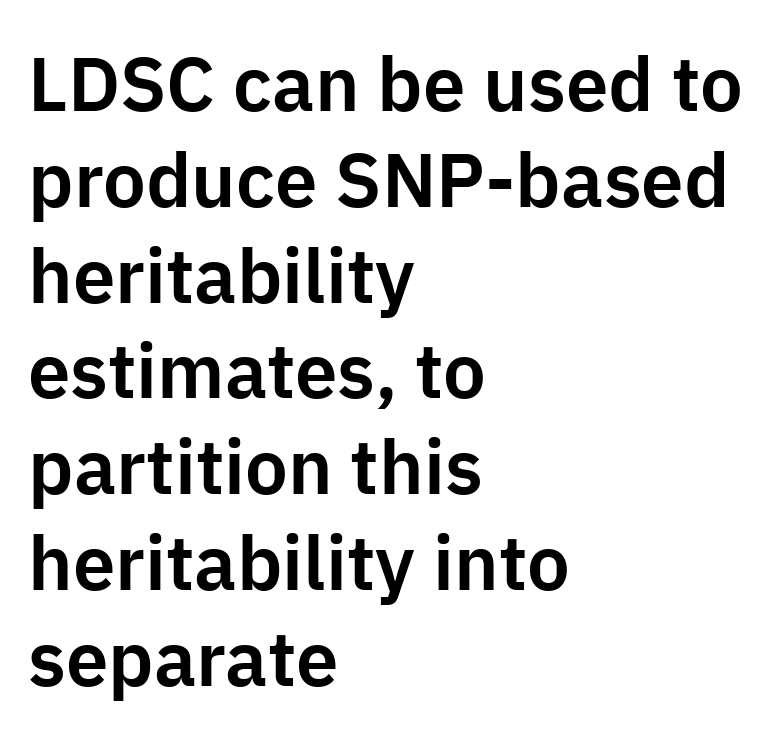
Has an underline been added? It has not. Between one letter and the next there's only the usual sliver of space. Here the designer chose a conventional face with non-uniform glyph widths. Reading down the column, the eye jumps a familiar distance to each next line.
